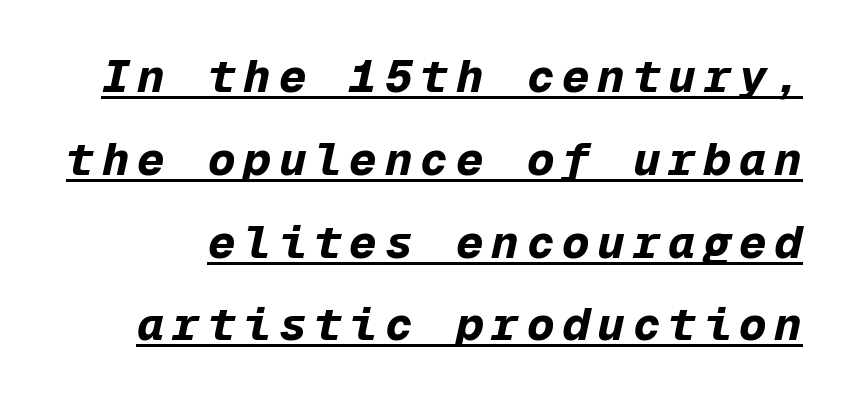
Q: Is the text bold? A: Yes.
Q: Is the text italic (slanted)? A: Yes, it leans right by about 12 degrees.
Q: Is the text underlined? A: Yes.
Q: Width (condensed, normal, or wide)? A: Normal.
Q: Stroke contrast? A: Low.
Q: x-height? A: Medium.
Q: Monospaced? A: Yes.
